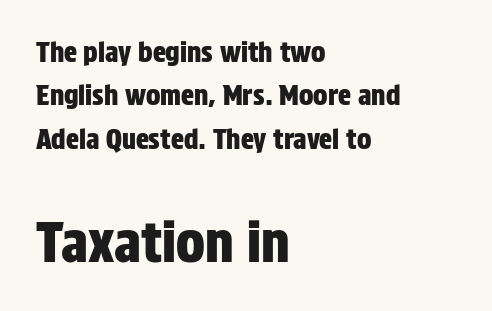
The image shows 54 px condensed sans-serif type, upright; set left-aligned, normal line spacing (1.61x), normal letter spacing, not underlined; the second (bottom) block is 2.0x larger; low stroke contrast and a large x-height.
